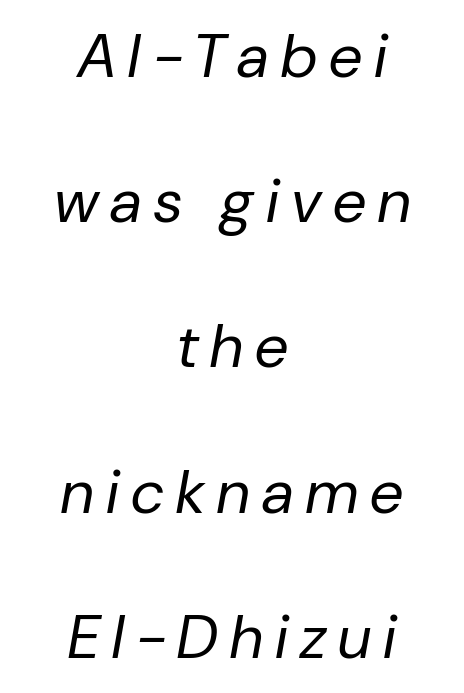
{"italic": "yes", "lean": "right", "slant_degrees": 10, "bold": "no", "weight": "regular", "width": "normal", "stroke_contrast": "low", "x_height": "medium", "monospaced": "no", "underline": "no", "align": "center", "line_spacing": "loose", "line_spacing_ratio": 2.38, "letter_spacing": "wide", "letter_spacing_em": 0.2, "glyph_px": 61}
